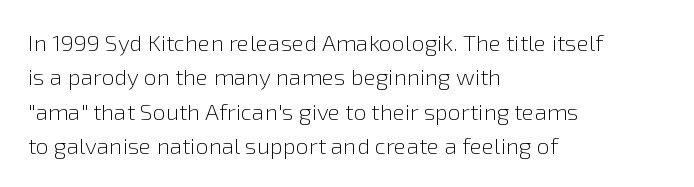
The image shows 23 px text type, upright; set left-aligned, normal line spacing (1.49x), normal letter spacing, not underlined.
